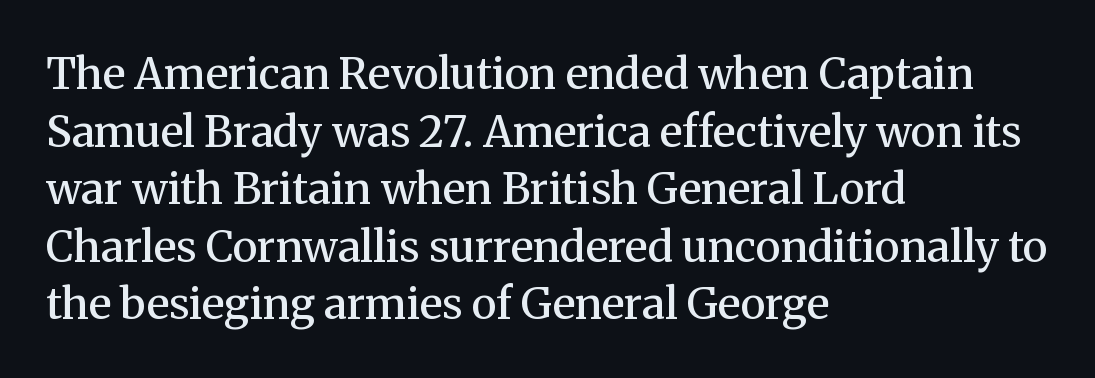
Style check: upright. Plain, unruled lines of type. Looks like regular typesetting: each glyph gets only the width it needs. A semibold gives these letters moderate extra thickness, short of bold. Notice how descenders clear the ascenders below comfortably — that's standard leading.
